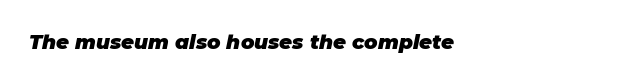
The image shows 20 px bold type, italic (leaning right); set normal letter spacing, not underlined.
